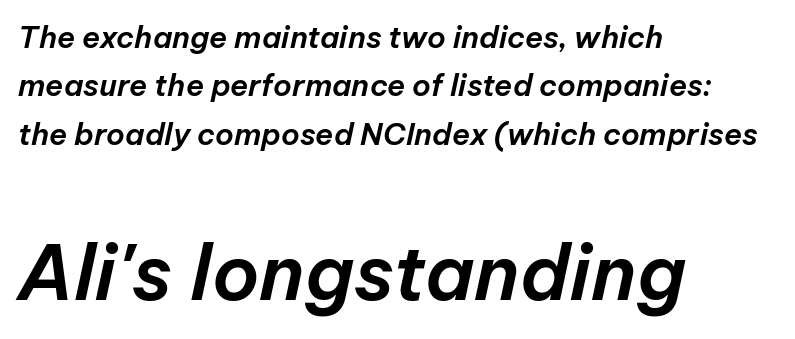
{"italic": "yes", "lean": "right", "slant_degrees": 12, "width": "normal", "stroke_contrast": "low", "x_height": "medium", "monospaced": "no", "underline": "no", "align": "left", "line_spacing": "normal", "line_spacing_ratio": 1.61, "letter_spacing": "normal", "letter_spacing_em": 0.0, "larger_block": "second", "size_ratio": 2.53, "glyph_px": 76}
